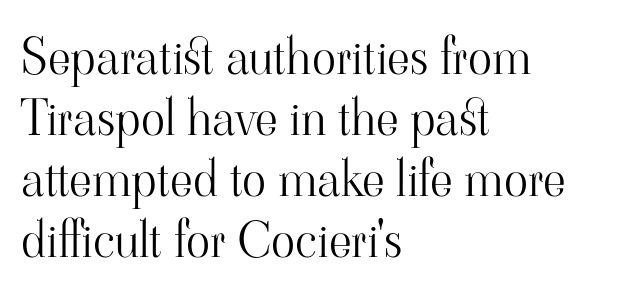
No chunkiness to these letters — they're not bold. The ragged edge is on the right, which tells us the setting is flush left. Posture: vertical. The letters advance in unequal steps, a hallmark of proportional type.
